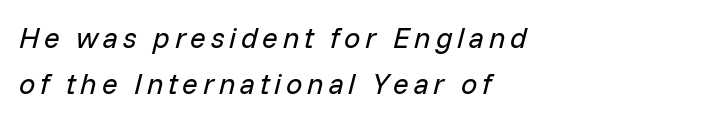
Q: Is the text bold? A: No.
Q: Is the text italic (slanted)? A: Yes, it leans right by about 14 degrees.
Q: Is the text underlined? A: No.
Q: How is the paragraph aligned? A: Left-aligned.
Q: Is the spacing between lines tight, normal or loose? A: Normal.
Q: Width (condensed, normal, or wide)? A: Normal.
Q: Stroke contrast? A: Low.
Q: x-height? A: Medium.
Q: Monospaced? A: No.
